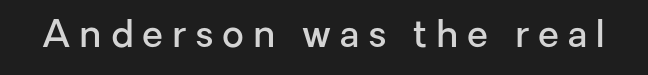
Q: Is the text bold? A: Semi-bold.
Q: Is the text italic (slanted)? A: No, it is upright.
Q: Is the typeface a serif or a sans-serif typeface? A: Sans-serif.
Q: Is the text underlined? A: No.
Q: Is the spacing between letters normal or unusually wide? A: Unusually wide.
Q: Width (condensed, normal, or wide)? A: Normal.
Q: Stroke contrast? A: Low.
Q: x-height? A: Medium.
Q: Monospaced? A: No.
